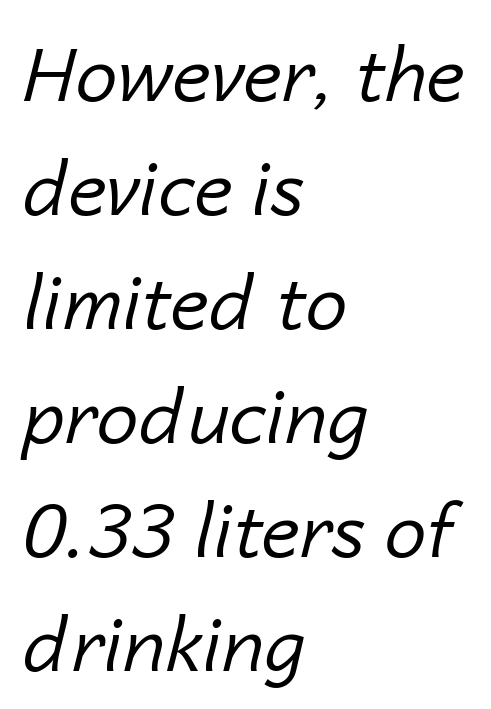
Q: Is the text bold? A: No.
Q: Is the text italic (slanted)? A: Yes, it leans right by about 14 degrees.
Q: Is the text underlined? A: No.
Q: How is the paragraph aligned? A: Left-aligned.
Q: Is the spacing between letters normal or unusually wide? A: Normal.
Q: Is the spacing between lines tight, normal or loose? A: Normal.
Q: Width (condensed, normal, or wide)? A: Normal.
Q: Stroke contrast? A: Low.
Q: x-height? A: Medium.
Q: Monospaced? A: No.
